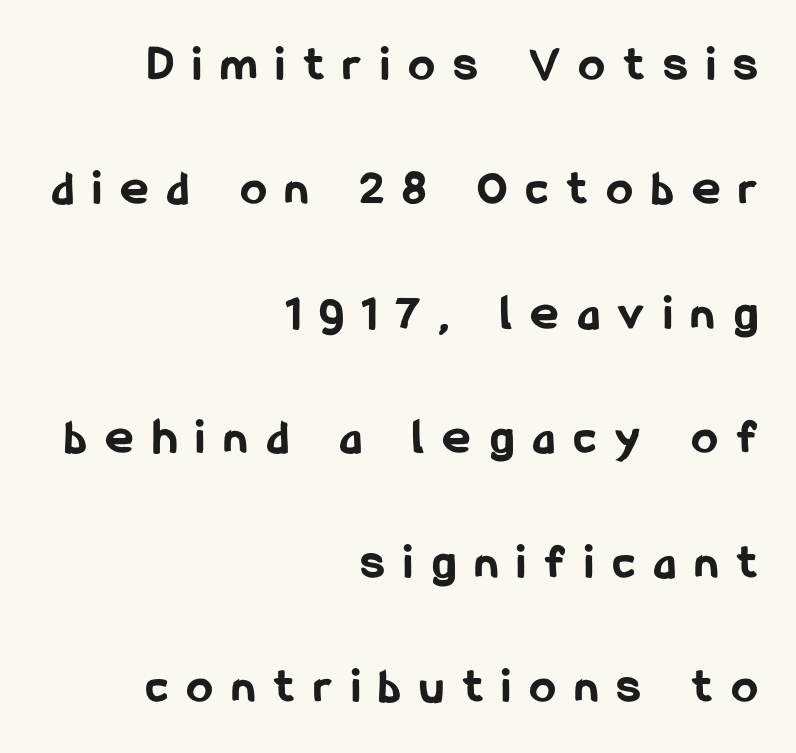
Q: Is the text bold? A: Yes.
Q: Is the text italic (slanted)? A: No, it is upright.
Q: Is the typeface a serif or a sans-serif typeface? A: Sans-serif.
Q: Is the text underlined? A: No.
Q: How is the paragraph aligned? A: Right-aligned.
Q: Is the spacing between letters normal or unusually wide? A: Unusually wide.
Q: Is the spacing between lines tight, normal or loose? A: Loose.
Q: Width (condensed, normal, or wide)? A: Condensed.
Q: Stroke contrast? A: Low.
Q: x-height? A: Medium.
Q: Monospaced? A: No.
